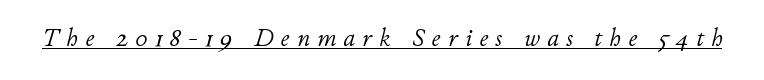
Q: Is the text bold? A: No.
Q: Is the text italic (slanted)? A: Yes, it leans right by about 11 degrees.
Q: Is the text underlined? A: Yes.
Q: Is the spacing between letters normal or unusually wide? A: Unusually wide.
